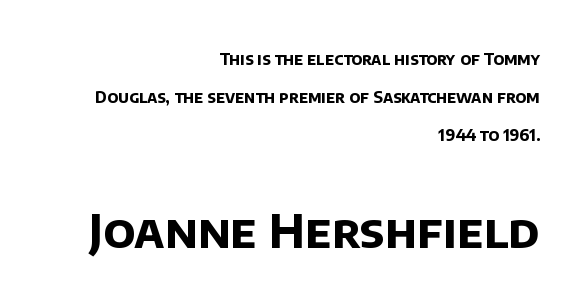
The image shows 47 px bold sans-serif type; set right-aligned, loose line spacing (2.37x), normal letter spacing, not underlined; the second (bottom) block is 2.94x larger; low stroke contrast and a large x-height.
